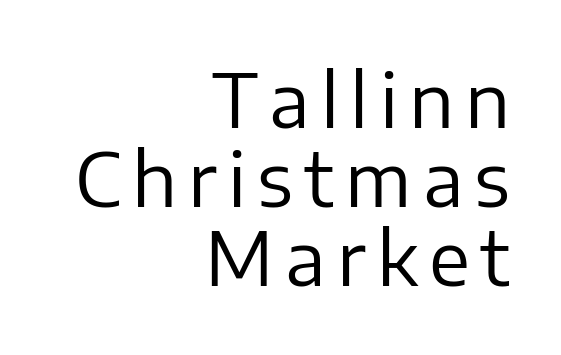
The image shows 74 px regular-weight sans-serif type, upright; set right-aligned, tight line spacing (1.07x), not underlined; low stroke contrast and a medium x-height.
